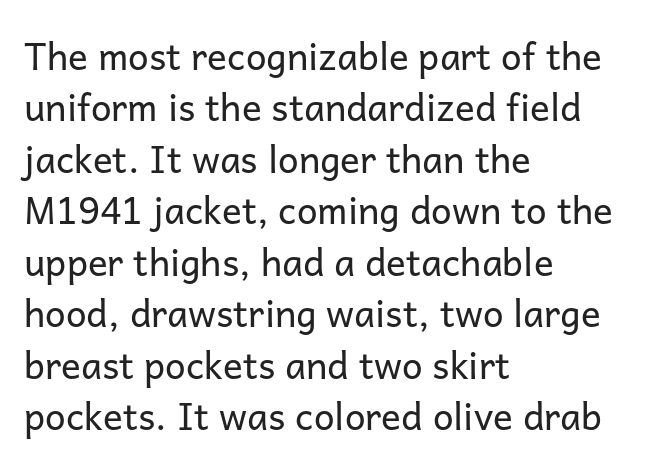
The image shows 37 px regular-weight sans-serif type, upright; set left-aligned, normal line spacing (1.39x), normal letter spacing, not underlined; low stroke contrast and a medium x-height.
